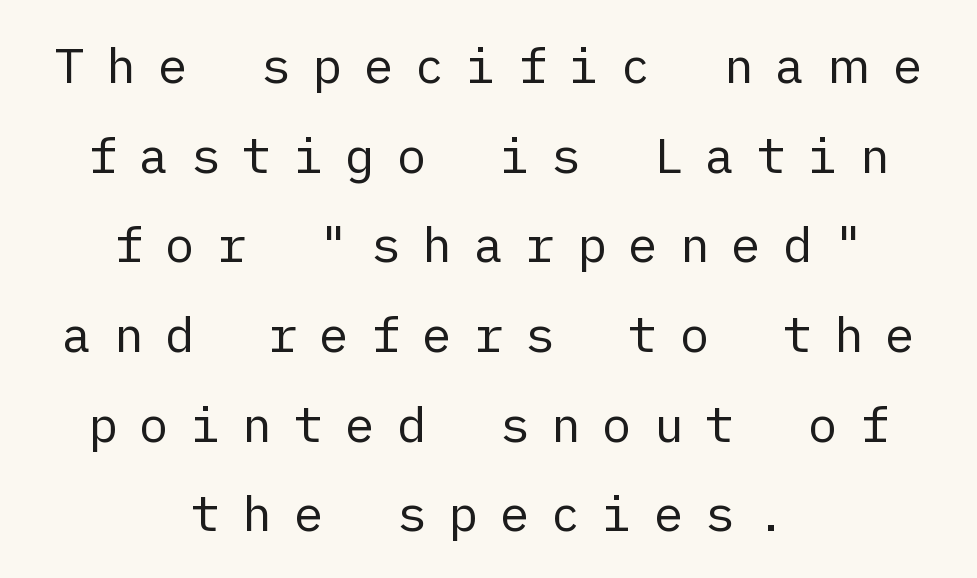
Display-style spreading of the glyphs; the letterfit is very open. The glyphs are unaccompanied by any horizontal stroke below them. The letters stand upright; this is a roman face. Each line is balanced around a shared central axis. No extra ink here — the face is not bold. You can tell from the bare stems that sans-serif type was used.
